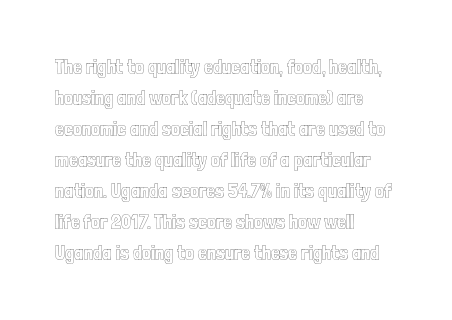
Layout note: lines flush left. Designer's note — italics off, roman on. The baseline area is clear. Reading down the column, the eye jumps a familiar distance to each next line. Default kerning and tracking; the words read as compact shapes.
